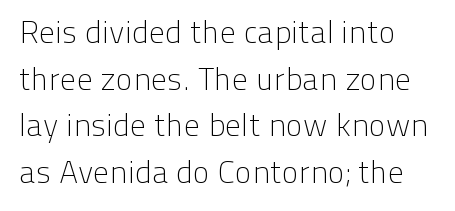
The image shows 32 px light sans-serif type, upright; set normal line spacing (1.46x), normal letter spacing, not underlined; low stroke contrast and a medium x-height.
